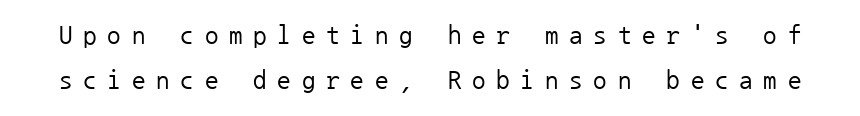
The image shows 27 px text type, upright; set normal line spacing (1.67x), unusually wide letter spacing (+0.4 em), not underlined.
